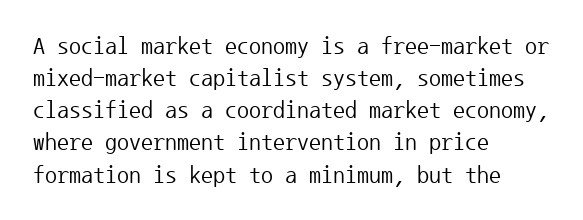
{"italic": "no", "bold": "no", "underline": "no", "align": "left", "line_spacing": "normal", "line_spacing_ratio": 1.34, "letter_spacing": "normal", "letter_spacing_em": 0.0, "glyph_px": 24}
